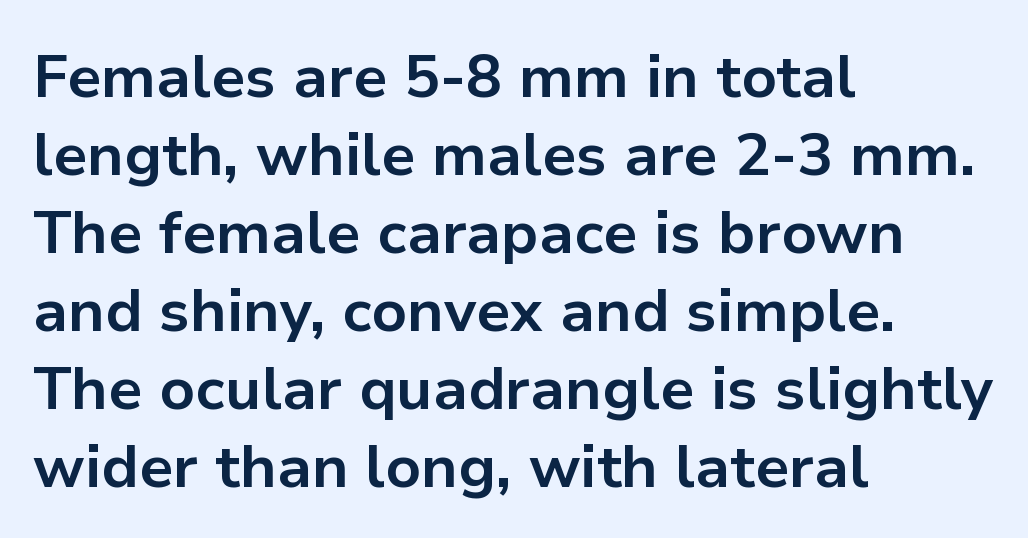
The image shows 60 px bold sans-serif type, upright; set left-aligned, normal line spacing (1.3x), normal letter spacing, not underlined; low stroke contrast and a medium x-height.
